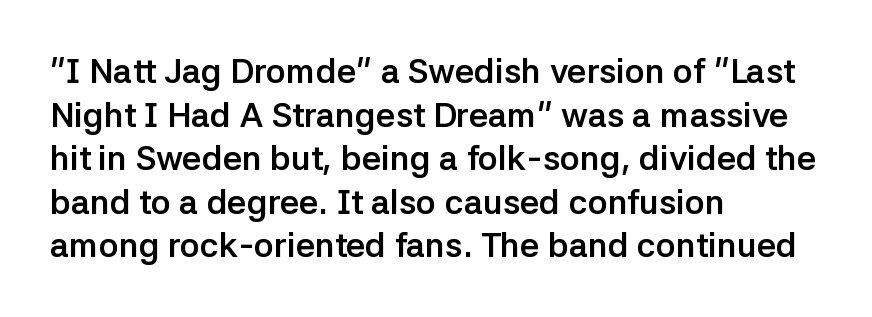
The image shows 34 px semibold sans-serif type, upright; set left-aligned, normal line spacing (1.28x), normal letter spacing, not underlined; low stroke contrast and a medium x-height.
